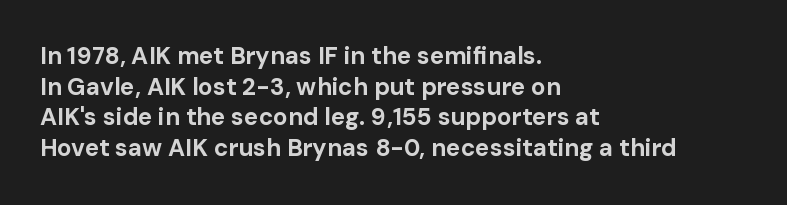
Q: Is the text bold? A: Yes.
Q: Is the text italic (slanted)? A: No, it is upright.
Q: Is the text underlined? A: No.
Q: How is the paragraph aligned? A: Left-aligned.
Q: Is the spacing between letters normal or unusually wide? A: Normal.
Q: Is the spacing between lines tight, normal or loose? A: Normal.
